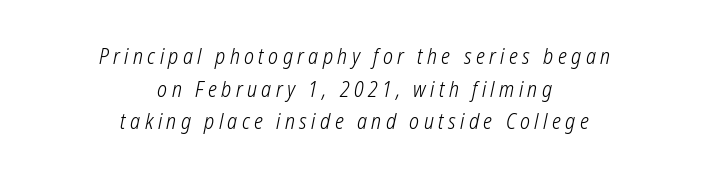
The glyphs are unaccompanied by any horizontal stroke below them. Display-style spreading of the glyphs; the letterfit is very open. A normal amount of white space separates one row of letters from the next. Casual observation: everything's sitting right in the middle. Counters stay open thanks to moderate or lighter strokes.
